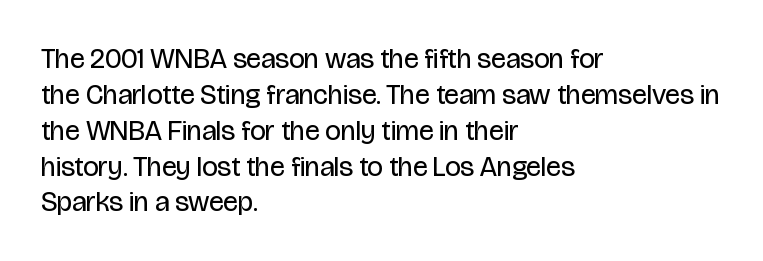
Q: Is the text bold? A: No.
Q: Is the text italic (slanted)? A: No, it is upright.
Q: Is the typeface a serif or a sans-serif typeface? A: Sans-serif.
Q: Is the text underlined? A: No.
Q: How is the paragraph aligned? A: Left-aligned.
Q: Is the spacing between letters normal or unusually wide? A: Normal.
Q: Is the spacing between lines tight, normal or loose? A: Normal.
Q: Width (condensed, normal, or wide)? A: Condensed.
Q: Stroke contrast? A: Low.
Q: x-height? A: Large.
Q: Monospaced? A: No.
